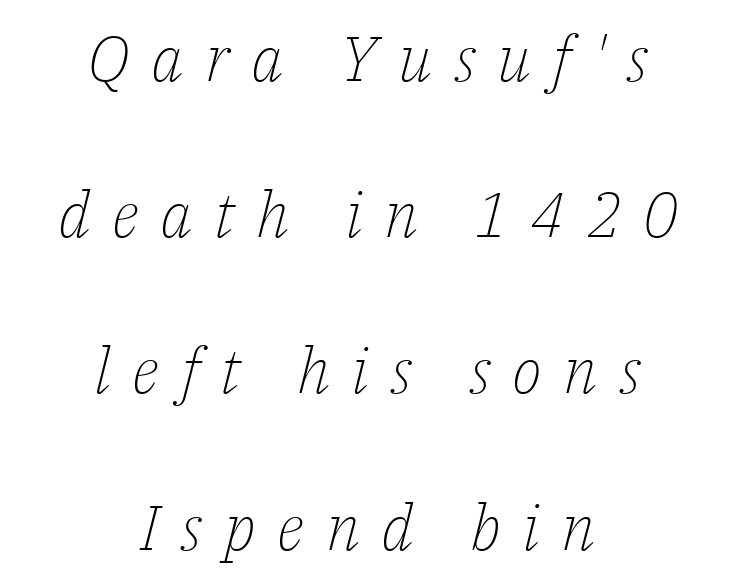
The image shows 63 px light serif type, italic (leaning right); set centered, loose line spacing (2.48x), unusually wide letter spacing (+0.34 em), not underlined; low stroke contrast and a medium x-height.
